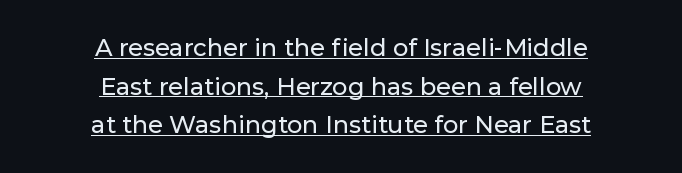
The image shows 24 px text type, upright; set centered, normal line spacing (1.61x), normal letter spacing, underlined.
